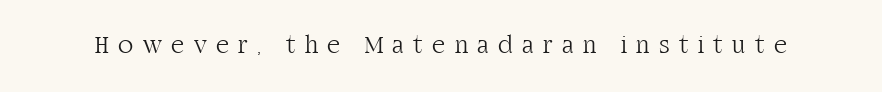
Heft: none added — not bold. Lines of text with bare space underneath. Upright lettering throughout. Here the glyphs are tracked loosely, breaking word shapes into spaced letters.
